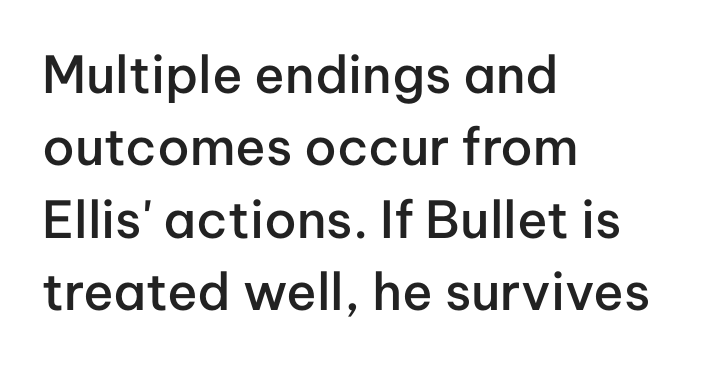
{"serif": "no", "italic": "no", "bold": "semi", "weight": "semibold", "width": "normal", "stroke_contrast": "low", "x_height": "medium", "monospaced": "no", "underline": "no", "align": "left", "line_spacing": "normal", "line_spacing_ratio": 1.42, "letter_spacing": "normal", "letter_spacing_em": 0.0, "glyph_px": 51}
